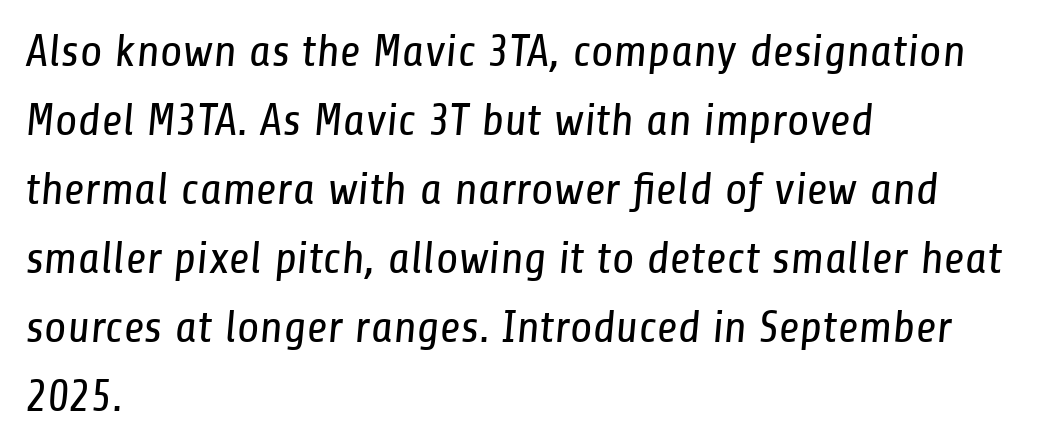
Summary of vertical rhythm: regular, with standard interline spacing. The paragraph has a hard left edge and a soft right edge. The line texture is even and compact thanks to regular tracking. No extra ink here — the face is not bold.
